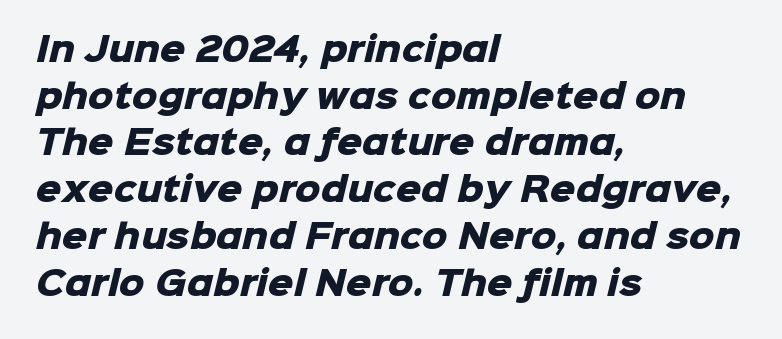
{"serif": "no", "bold": "yes", "weight": "heavy", "width": "normal", "stroke_contrast": "low", "x_height": "medium", "monospaced": "no", "underline": "no", "align": "left", "line_spacing": "normal", "line_spacing_ratio": 1.46, "letter_spacing": "normal", "letter_spacing_em": 0.0, "glyph_px": 32}
